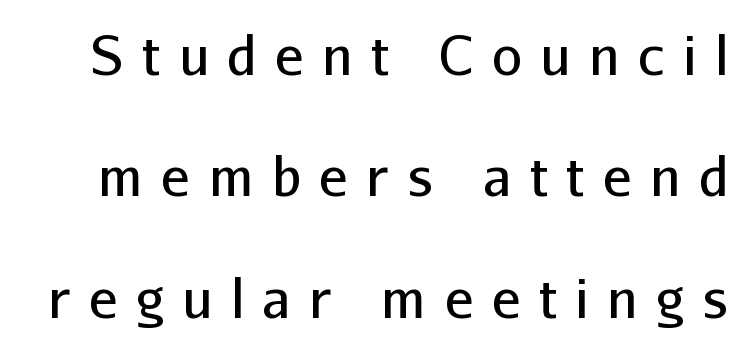
The typeface has the unassuming heft of standard copy or less. A bare baseline throughout the passage. Varying glyph widths throughout — classic text-font behaviour. When letters stand straight like this, we call the style roman or upright. Serifs: no, the terminals of the letterforms are clean. Students, note that the glyphs here are deliberately spaced far apart.
